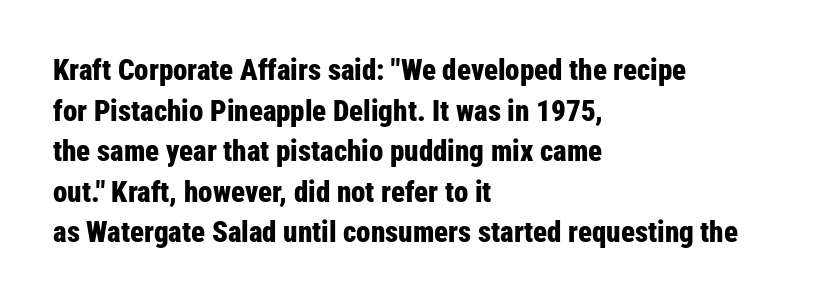
{"serif": "no", "italic": "no", "bold": "yes", "weight": "bold", "width": "condensed", "stroke_contrast": "low", "x_height": "medium", "monospaced": "no", "underline": "no", "align": "left", "line_spacing": "normal", "line_spacing_ratio": 1.4, "letter_spacing": "normal", "letter_spacing_em": 0.0, "glyph_px": 29}
